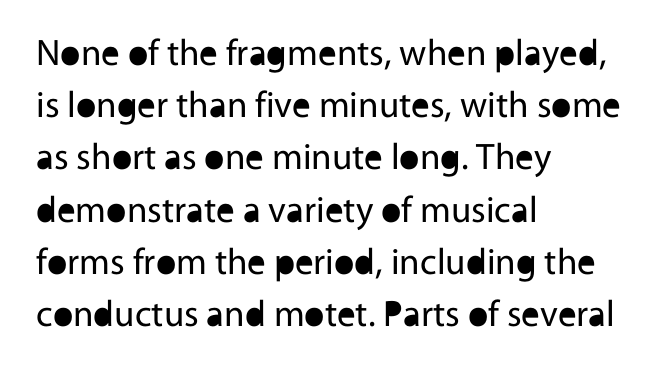
The line-height multiplier appears to be the usual default. Nope, not italic — everything's standing straight. Note the varied advance widths — an 'i' is clearly narrower than an 'm'. The letters sit at their default tracking, neither squeezed nor spread. Underline: absent.
